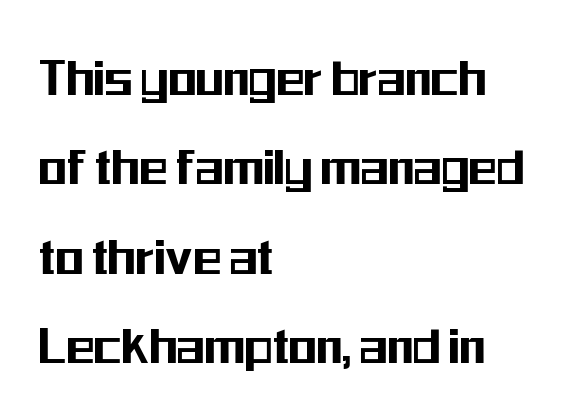
The image shows 58 px condensed sans-serif type, upright; set left-aligned, normal line spacing (1.54x), normal letter spacing, not underlined; medium stroke contrast and a medium x-height.
